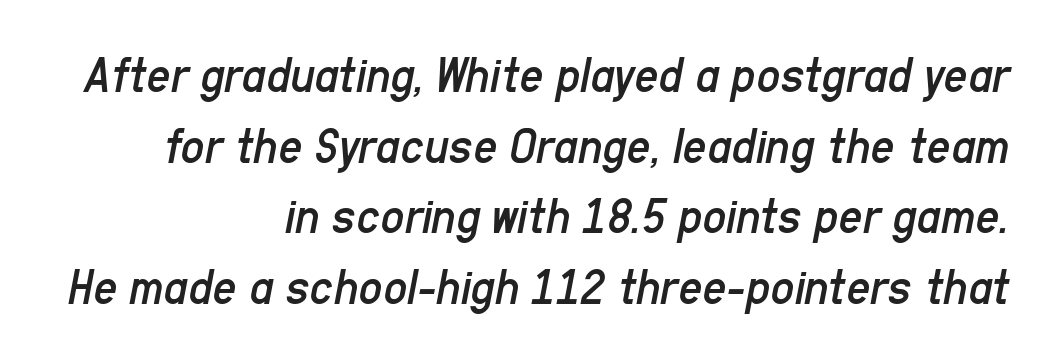
The image shows 52 px regular-weight, condensed type, italic (leaning right); set right-aligned, normal line spacing (1.36x), normal letter spacing, not underlined; low stroke contrast and a medium x-height.
